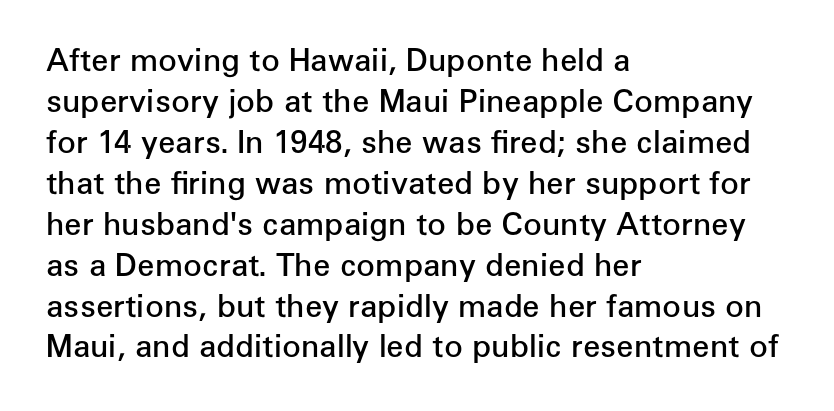
The image shows 31 px semibold sans-serif type, upright; set left-aligned, normal line spacing (1.32x), normal letter spacing, not underlined; low stroke contrast and a medium x-height.
